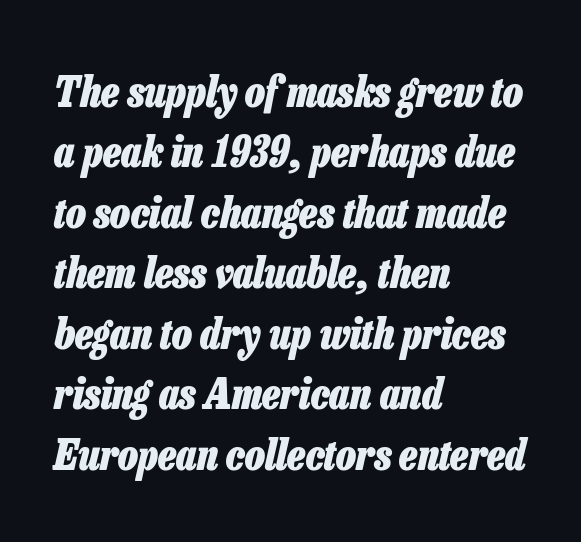
{"italic": "yes", "lean": "right", "slant_degrees": 13, "bold": "yes", "weight": "heavy", "width": "condensed", "stroke_contrast": "low", "x_height": "medium", "monospaced": "no", "underline": "no", "align": "left", "line_spacing": "normal", "line_spacing_ratio": 1.44, "letter_spacing": "normal", "letter_spacing_em": 0.0, "glyph_px": 42}
